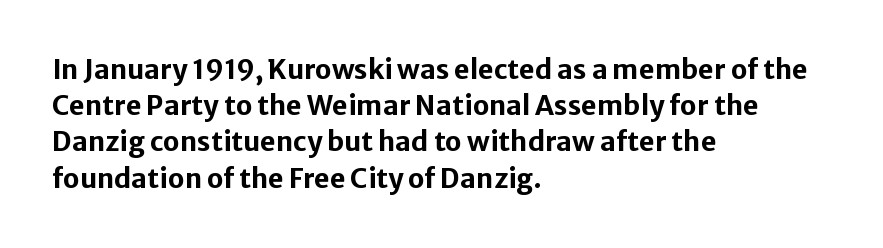
Does the weight exceed regular? Yes, all the way to bold. Inter-character spacing is left at the font's built-in metrics. If you drew a ruler down the left edge, every line would touch it. Only glyphs here, with clear space below each row. This sample keeps an unexceptional amount of space between lines.
